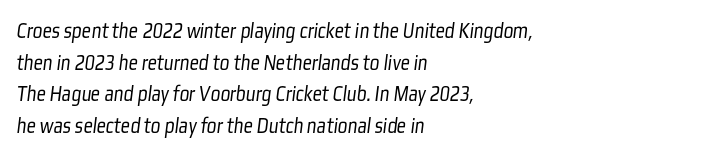
Q: Is the text bold? A: No.
Q: Is the text underlined? A: No.
Q: How is the paragraph aligned? A: Left-aligned.
Q: Is the spacing between letters normal or unusually wide? A: Normal.
Q: Is the spacing between lines tight, normal or loose? A: Normal.
